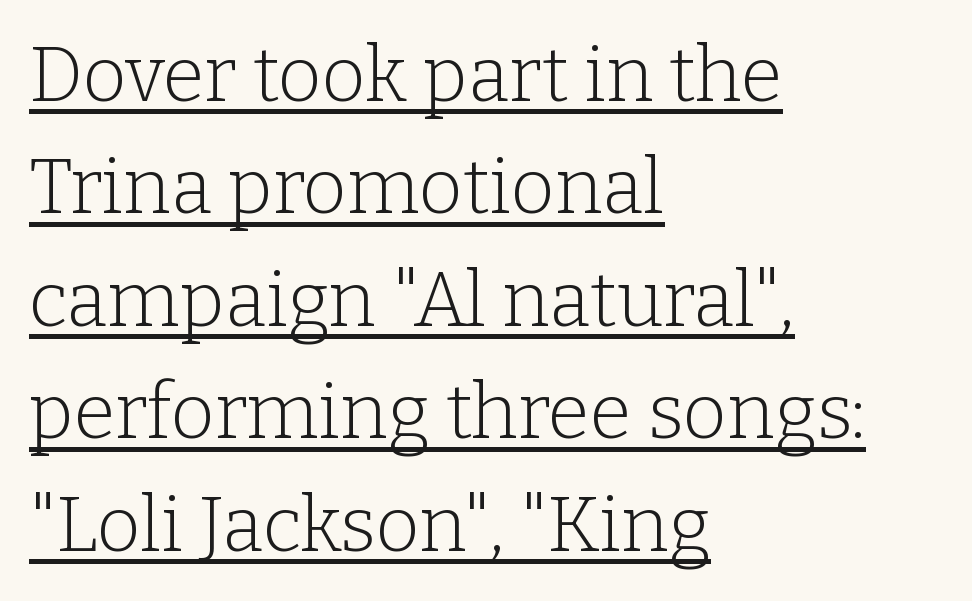
Q: Is the text bold? A: No.
Q: Is the text italic (slanted)? A: No, it is upright.
Q: Is the typeface a serif or a sans-serif typeface? A: Serif.
Q: Is the text underlined? A: Yes.
Q: How is the paragraph aligned? A: Left-aligned.
Q: Is the spacing between letters normal or unusually wide? A: Normal.
Q: Is the spacing between lines tight, normal or loose? A: Normal.
Q: Width (condensed, normal, or wide)? A: Normal.
Q: Stroke contrast? A: Low.
Q: x-height? A: Medium.
Q: Monospaced? A: No.
